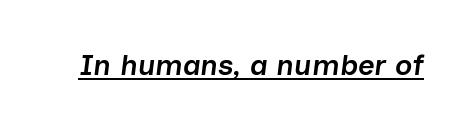
{"italic": "yes", "lean": "right", "slant_degrees": 7, "bold": "semi", "weight": "semibold", "width": "normal", "stroke_contrast": "low", "x_height": "medium", "monospaced": "no", "underline": "yes", "letter_spacing": "normal", "letter_spacing_em": 0.0, "glyph_px": 29}
